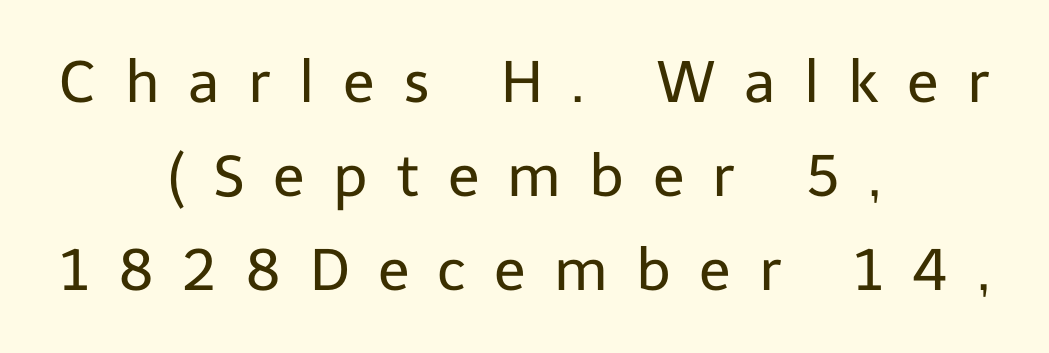
Q: Is the text bold? A: No.
Q: Is the text italic (slanted)? A: No, it is upright.
Q: Is the typeface a serif or a sans-serif typeface? A: Sans-serif.
Q: Is the text underlined? A: No.
Q: How is the paragraph aligned? A: Centered.
Q: Is the spacing between letters normal or unusually wide? A: Unusually wide.
Q: Is the spacing between lines tight, normal or loose? A: Normal.
Q: Width (condensed, normal, or wide)? A: Normal.
Q: Stroke contrast? A: Low.
Q: x-height? A: Medium.
Q: Monospaced? A: No.
